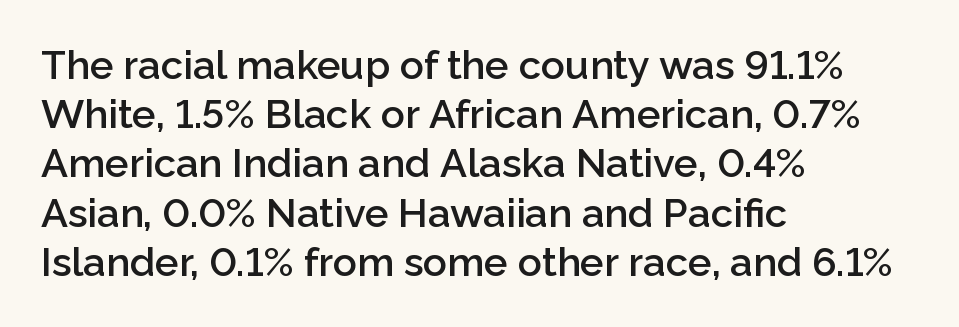
The characters display no serif detailing; their extremities are plain. This sample uses an upright cut, with every glyph sitting square on the baseline. Underline: absent. Notice the strokes are somewhat thickened but not fully heavy: this is a semibold.
